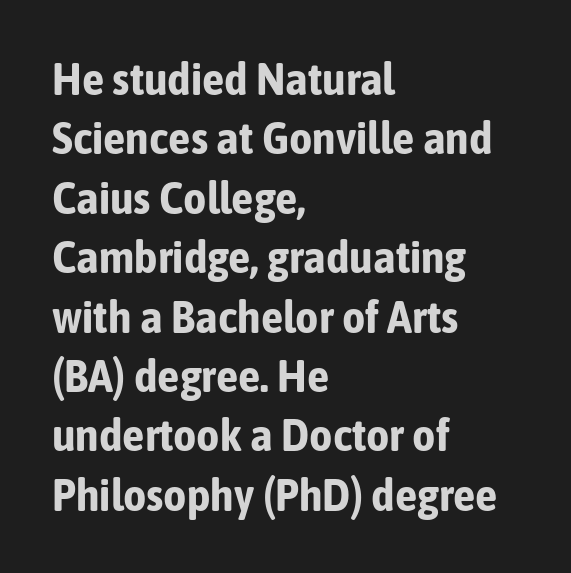
Beneath every word, the page is bare. Horizontal bands of white between lines are of average thickness. If you drew a line through each stem, it would be perfectly vertical. Nobody touched the tracking dial on this one. The ragged edge is on the right, which tells us the setting is flush left. The type family on display is of the sans-serif kind.
